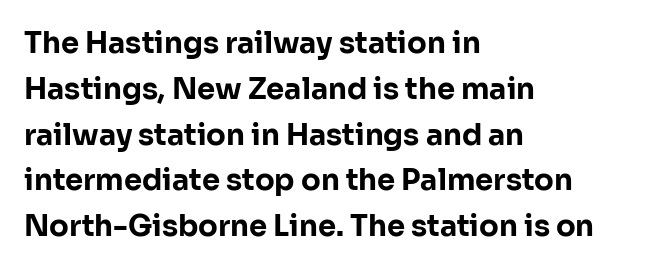
{"serif": "no", "italic": "no", "bold": "yes", "weight": "bold", "width": "normal", "stroke_contrast": "low", "x_height": "medium", "monospaced": "no", "underline": "no", "align": "left", "line_spacing": "normal", "line_spacing_ratio": 1.58, "letter_spacing": "normal", "letter_spacing_em": 0.0, "glyph_px": 29}
